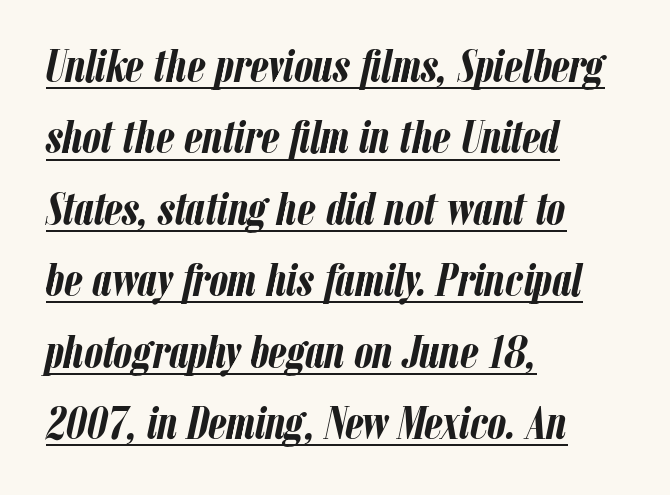
The image shows 47 px semibold, condensed type, italic (leaning right); set left-aligned, normal line spacing (1.52x), normal letter spacing, underlined; low stroke contrast and a medium x-height.
